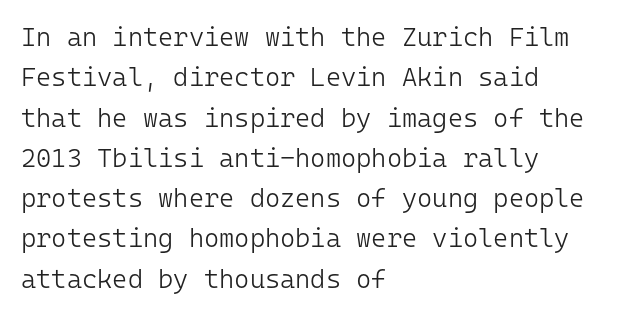
Q: Is the text bold? A: No.
Q: Is the text italic (slanted)? A: No, it is upright.
Q: Is the text underlined? A: No.
Q: How is the paragraph aligned? A: Left-aligned.
Q: Is the spacing between letters normal or unusually wide? A: Normal.
Q: Is the spacing between lines tight, normal or loose? A: Normal.
